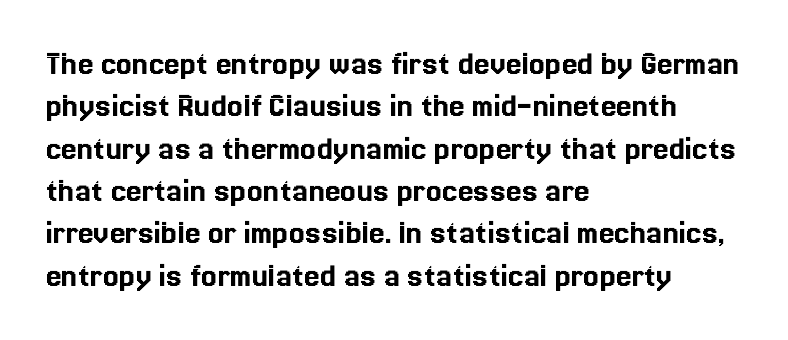
Q: Is the text italic (slanted)? A: No, it is upright.
Q: Is the text underlined? A: No.
Q: How is the paragraph aligned? A: Left-aligned.
Q: Is the spacing between letters normal or unusually wide? A: Normal.
Q: Width (condensed, normal, or wide)? A: Normal.
Q: x-height? A: Medium.
Q: Monospaced? A: No.
